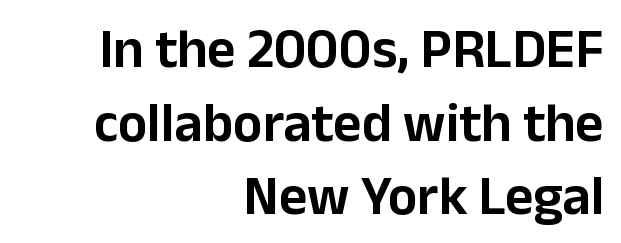
Q: Is the text italic (slanted)? A: No, it is upright.
Q: Is the typeface a serif or a sans-serif typeface? A: Sans-serif.
Q: Is the text underlined? A: No.
Q: How is the paragraph aligned? A: Right-aligned.
Q: Is the spacing between letters normal or unusually wide? A: Normal.
Q: Is the spacing between lines tight, normal or loose? A: Normal.
Q: Width (condensed, normal, or wide)? A: Normal.
Q: Stroke contrast? A: Low.
Q: x-height? A: Medium.
Q: Monospaced? A: No.
